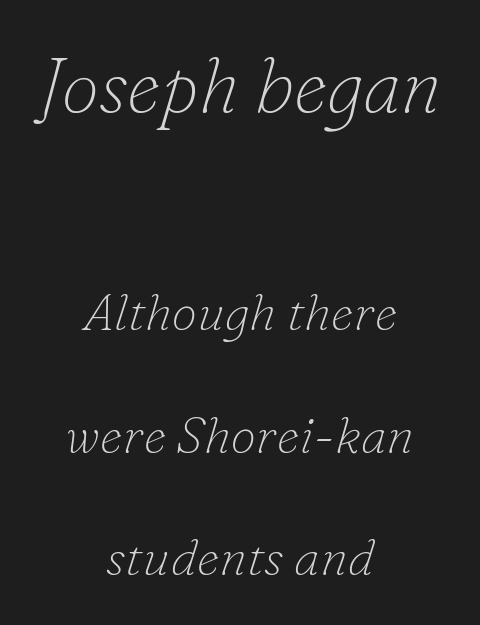
Q: Is the text bold? A: No.
Q: Is the text italic (slanted)? A: Yes, it leans right by about 16 degrees.
Q: Is the typeface a serif or a sans-serif typeface? A: Serif.
Q: Is the text underlined? A: No.
Q: How is the paragraph aligned? A: Centered.
Q: Is the spacing between letters normal or unusually wide? A: Normal.
Q: Is the spacing between lines tight, normal or loose? A: Loose.
Q: Which block of text is set in a larger size, the first (top) or the second (bottom)? A: The first (top) one.
Q: Width (condensed, normal, or wide)? A: Normal.
Q: Stroke contrast? A: Low.
Q: x-height? A: Small.
Q: Monospaced? A: No.
